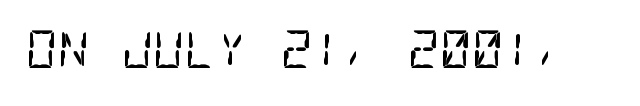
The image shows 49 px regular-weight, condensed sans-serif type, monospaced; set normal letter spacing, not underlined; low stroke contrast and a large x-height.
